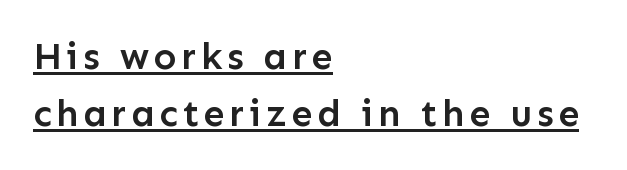
The image shows 38 px semibold sans-serif type, upright; set left-aligned, normal line spacing (1.5x), underlined; low stroke contrast and a medium x-height.
